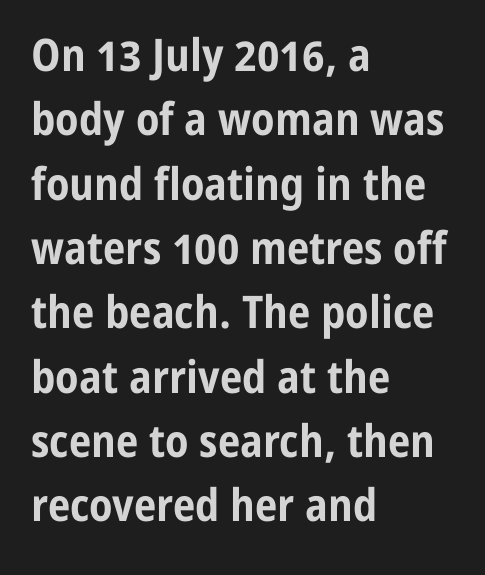
{"serif": "no", "italic": "no", "bold": "yes", "weight": "bold", "width": "condensed", "stroke_contrast": "low", "x_height": "medium", "monospaced": "no", "underline": "no", "align": "left", "line_spacing": "normal", "line_spacing_ratio": 1.43, "letter_spacing": "normal", "letter_spacing_em": 0.0, "glyph_px": 45}
